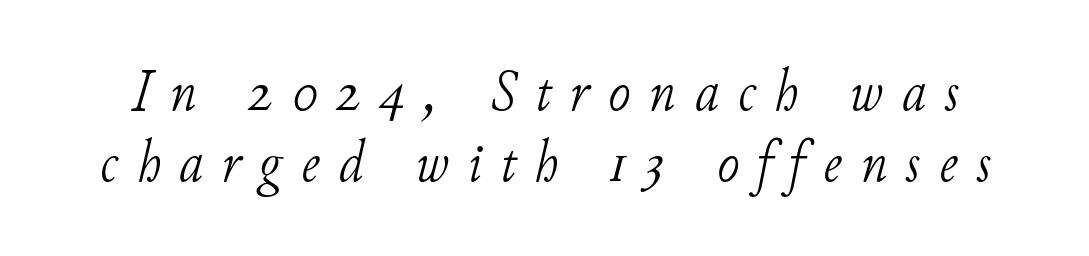
{"serif": "yes", "italic": "yes", "lean": "right", "slant_degrees": 11, "bold": "no", "weight": "light", "width": "normal", "stroke_contrast": "low", "x_height": "small", "monospaced": "no", "underline": "no", "line_spacing_ratio": 1.18, "letter_spacing": "wide", "letter_spacing_em": 0.31, "glyph_px": 60}
